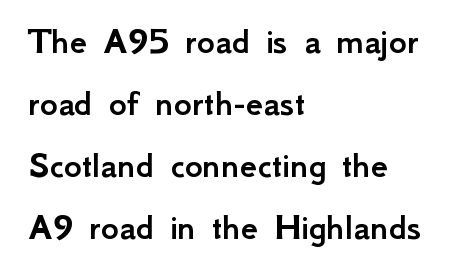
The image shows 39 px sans-serif type, upright; set left-aligned, normal line spacing (1.59x), normal letter spacing, not underlined; low stroke contrast and a small x-height.
